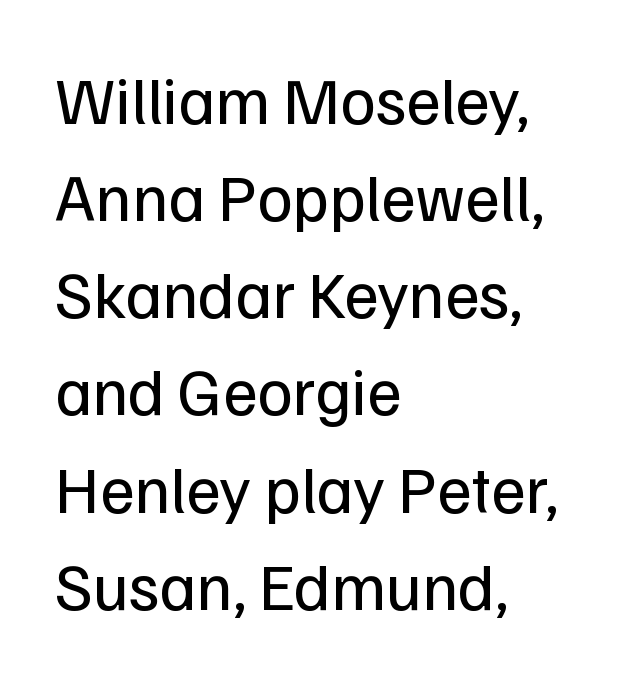
The image shows 67 px regular-weight sans-serif type, upright; set left-aligned, normal line spacing (1.45x), normal letter spacing, not underlined; low stroke contrast and a medium x-height.
